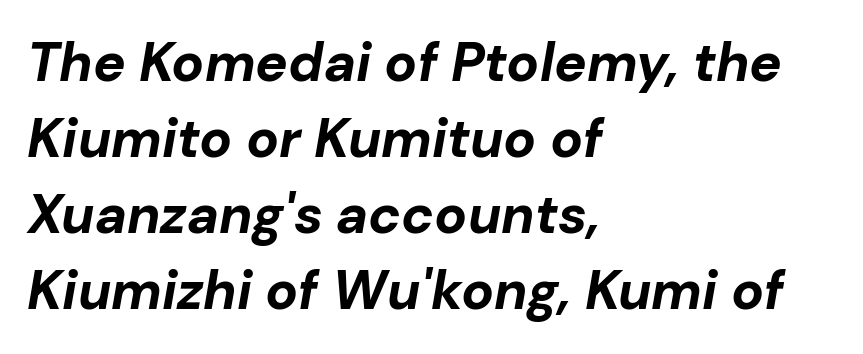
Here the designer chose a conventional face with non-uniform glyph widths. The text carries the slant typical of an italic or oblique font. The glyphs are unaccompanied by any horizontal stroke below them. Default kerning and tracking; the words read as compact shapes.
